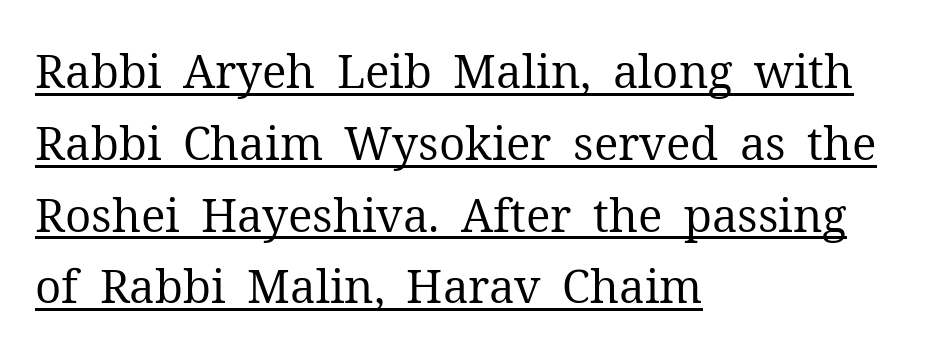
{"serif": "yes", "italic": "no", "bold": "no", "weight": "regular", "width": "normal", "stroke_contrast": "medium", "x_height": "medium", "monospaced": "no", "underline": "yes", "align": "left", "line_spacing": "normal", "line_spacing_ratio": 1.56, "letter_spacing": "normal", "letter_spacing_em": 0.0, "glyph_px": 46}
